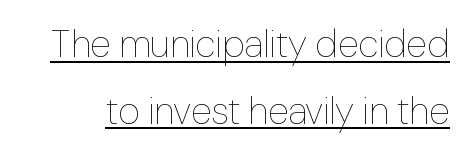
The image shows 38 px thin type, upright; set line spacing 1.76x, normal letter spacing, underlined; low stroke contrast and a medium x-height.
